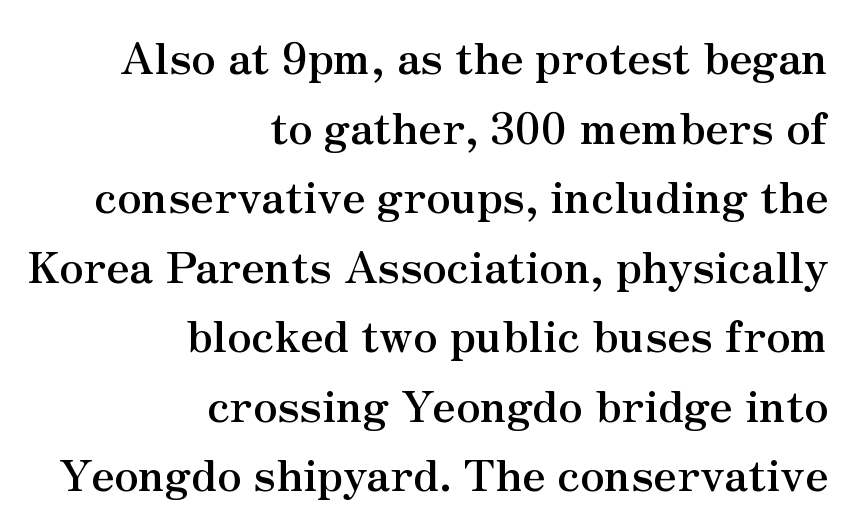
{"serif": "yes", "italic": "no", "bold": "yes", "weight": "semibold", "width": "normal", "stroke_contrast": "medium", "x_height": "small", "monospaced": "no", "underline": "no", "align": "right", "line_spacing": "normal", "line_spacing_ratio": 1.58, "letter_spacing": "normal", "letter_spacing_em": 0.0, "glyph_px": 44}
